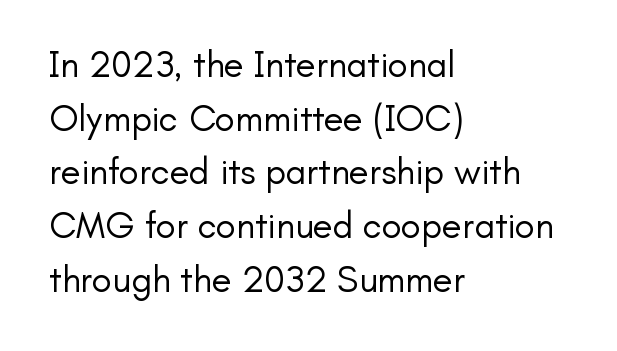
The image shows 37 px regular-weight sans-serif type, upright; set left-aligned, normal line spacing (1.45x), normal letter spacing, not underlined; low stroke contrast and a small x-height.
